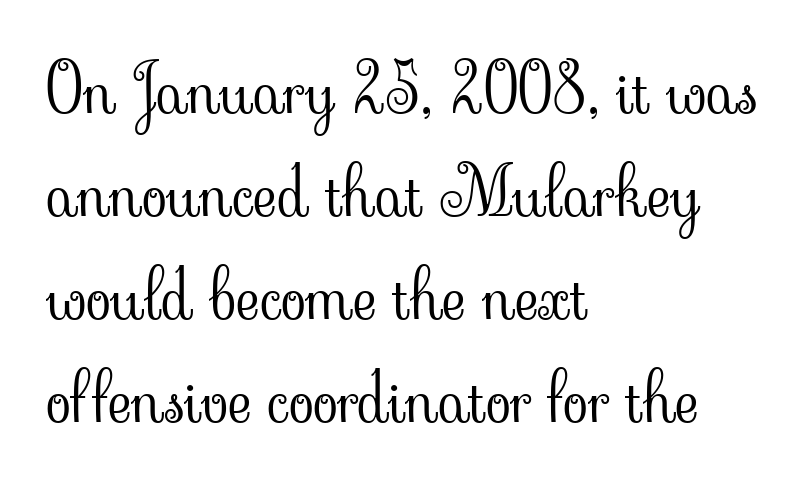
Q: Is the text bold? A: No.
Q: Is the text italic (slanted)? A: No, it is upright.
Q: Is the typeface a serif or a sans-serif typeface? A: Serif.
Q: Is the text underlined? A: No.
Q: How is the paragraph aligned? A: Left-aligned.
Q: Is the spacing between letters normal or unusually wide? A: Normal.
Q: Is the spacing between lines tight, normal or loose? A: Normal.
Q: Width (condensed, normal, or wide)? A: Normal.
Q: Stroke contrast? A: Low.
Q: x-height? A: Small.
Q: Monospaced? A: No.
